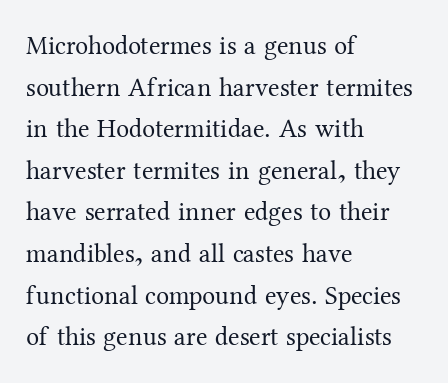
{"italic": "no", "bold": "no", "underline": "no", "align": "left", "line_spacing": "normal", "line_spacing_ratio": 1.6, "letter_spacing": "normal", "letter_spacing_em": 0.0, "glyph_px": 26}
